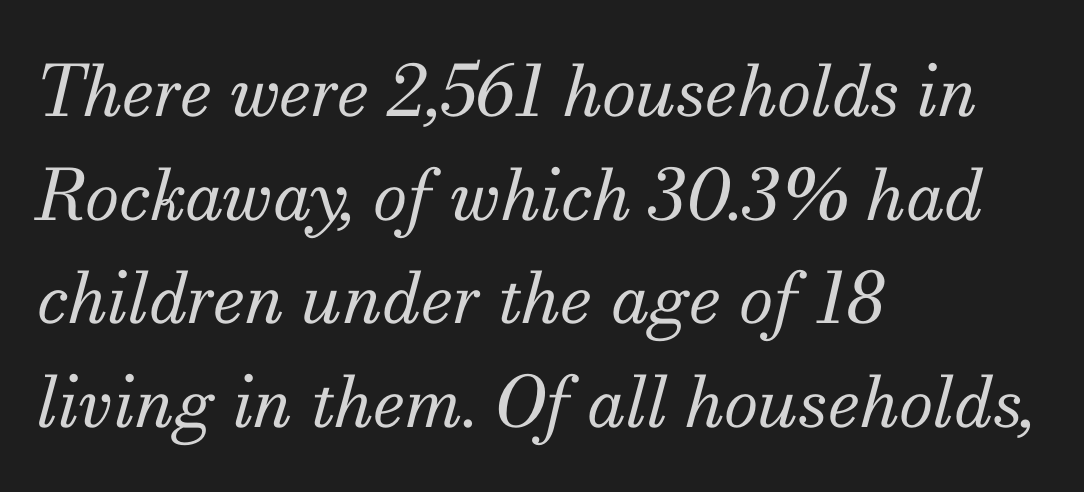
Q: Is the text bold? A: No.
Q: Is the text italic (slanted)? A: Yes, it leans right by about 13 degrees.
Q: Is the typeface a serif or a sans-serif typeface? A: Serif.
Q: Is the text underlined? A: No.
Q: How is the paragraph aligned? A: Left-aligned.
Q: Is the spacing between letters normal or unusually wide? A: Normal.
Q: Is the spacing between lines tight, normal or loose? A: Normal.
Q: Width (condensed, normal, or wide)? A: Normal.
Q: Stroke contrast? A: Medium.
Q: x-height? A: Small.
Q: Monospaced? A: No.
